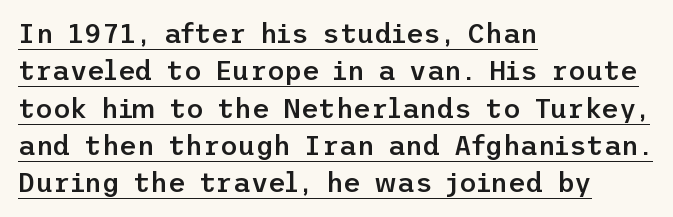
Caption: semibold face, moderately heavy strokes. Rows of type keep a routine distance in the vertical direction. If you drew a line through each stem, it would be perfectly vertical. The setting favours the left margin, as ordinary paragraphs usually do.
